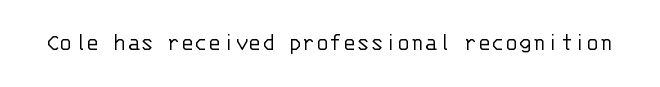
{"italic": "no", "bold": "no", "underline": "no", "letter_spacing": "normal", "letter_spacing_em": 0.0, "glyph_px": 25}
